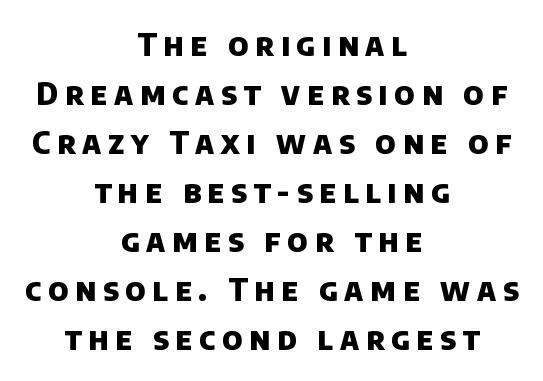
The image shows 31 px heavy sans-serif type; set centered, normal line spacing (1.58x), unusually wide letter spacing (+0.22 em), not underlined; low stroke contrast and a large x-height.
